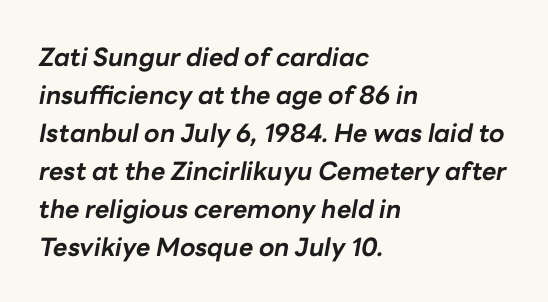
{"italic": "yes", "lean": "right", "slant_degrees": 10, "bold": "yes", "underline": "no", "align": "left", "line_spacing": "normal", "line_spacing_ratio": 1.52, "letter_spacing": "normal", "letter_spacing_em": 0.0, "glyph_px": 25}
